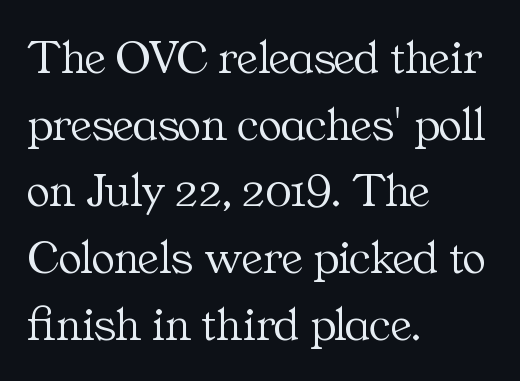
Think of a printed novel: that variable character pitch is what you see here. Tall strokes in this sample are plumb rather than angled. Examine the stroke ends and you'll spot serifs. No chunkiness to these letters — they're not bold.
